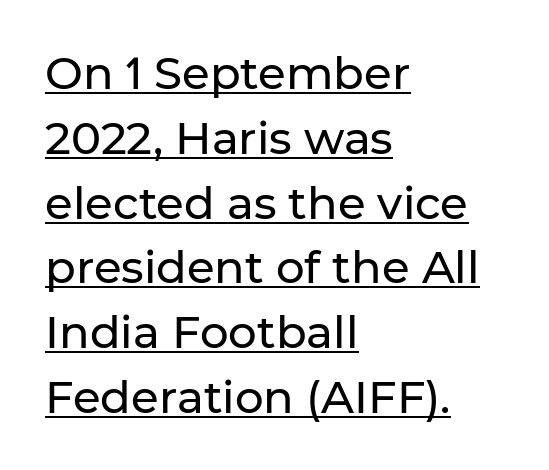
The image shows 45 px sans-serif type, upright; set left-aligned, normal line spacing (1.44x), normal letter spacing, underlined; low stroke contrast and a medium x-height.
